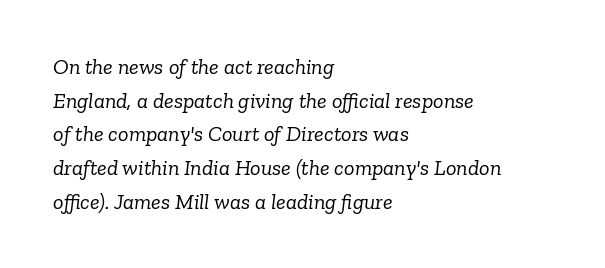
Q: Is the text bold? A: No.
Q: Is the text italic (slanted)? A: Yes, it leans right by about 6 degrees.
Q: Is the text underlined? A: No.
Q: How is the paragraph aligned? A: Left-aligned.
Q: Is the spacing between letters normal or unusually wide? A: Normal.
Q: Is the spacing between lines tight, normal or loose? A: Normal.
